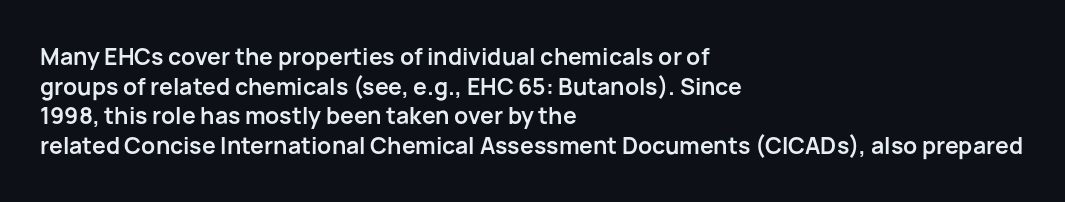
Q: Is the text bold? A: Yes.
Q: Is the text italic (slanted)? A: No, it is upright.
Q: Is the text underlined? A: No.
Q: How is the paragraph aligned? A: Left-aligned.
Q: Is the spacing between letters normal or unusually wide? A: Normal.
Q: Is the spacing between lines tight, normal or loose? A: Normal.
